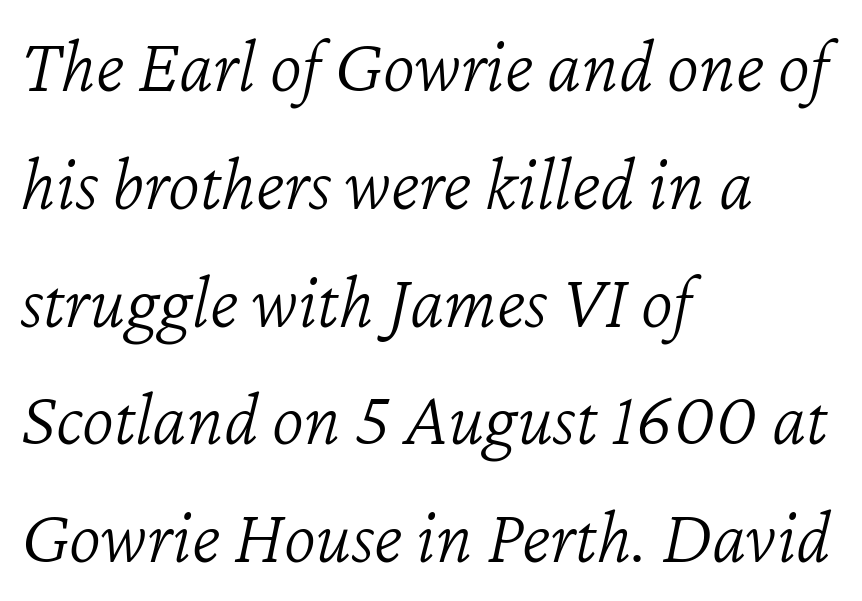
Q: Is the text bold? A: No.
Q: Is the text italic (slanted)? A: Yes, it leans right by about 12 degrees.
Q: Is the text underlined? A: No.
Q: How is the paragraph aligned? A: Left-aligned.
Q: Is the spacing between letters normal or unusually wide? A: Normal.
Q: Is the spacing between lines tight, normal or loose? A: Normal.
Q: Width (condensed, normal, or wide)? A: Normal.
Q: Stroke contrast? A: Low.
Q: x-height? A: Medium.
Q: Monospaced? A: No.
